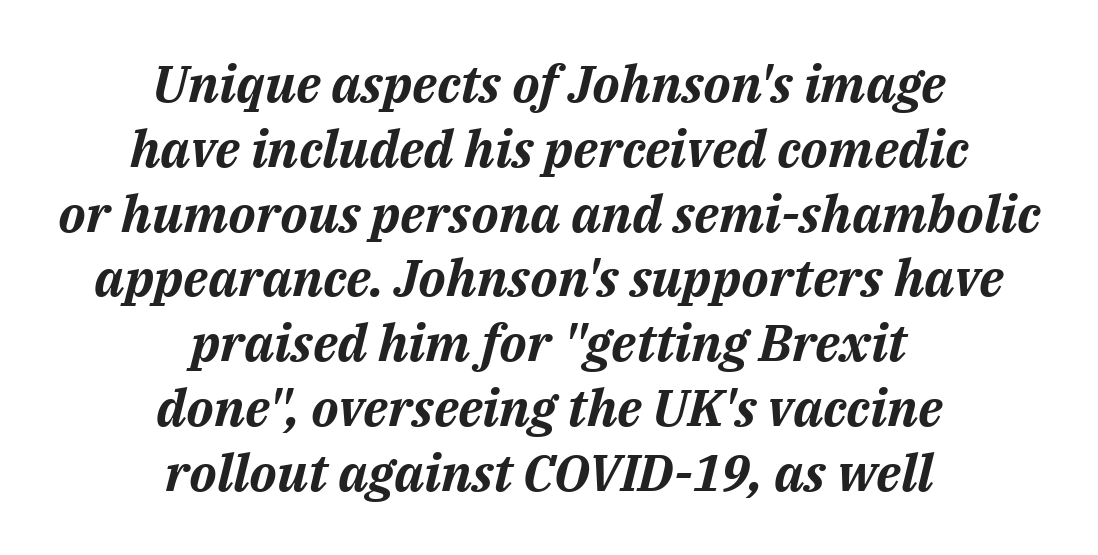
{"italic": "yes", "lean": "right", "slant_degrees": 14, "bold": "yes", "weight": "bold", "width": "normal", "stroke_contrast": "medium", "x_height": "medium", "monospaced": "no", "underline": "no", "align": "center", "line_spacing": "normal", "line_spacing_ratio": 1.27, "letter_spacing": "normal", "letter_spacing_em": 0.0, "glyph_px": 51}
